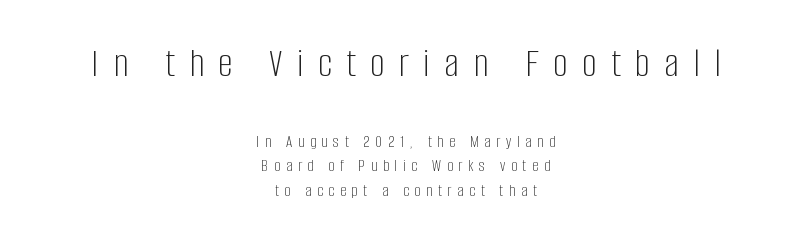
Typesetter's note — upper block bumped up in size, lower block left smaller. Italic: no, the glyphs are upright roman. The typeface has the unassuming heft of standard copy or less. The line-height multiplier appears to be the usual default. The letters are spread apart with noticeably loose tracking. Descenders hang freely into open space.
